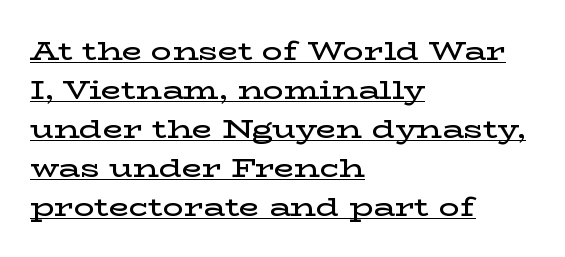
Q: Is the text bold? A: Semi-bold.
Q: Is the text italic (slanted)? A: No, it is upright.
Q: Is the text underlined? A: Yes.
Q: How is the paragraph aligned? A: Left-aligned.
Q: Is the spacing between letters normal or unusually wide? A: Normal.
Q: Is the spacing between lines tight, normal or loose? A: Normal.
